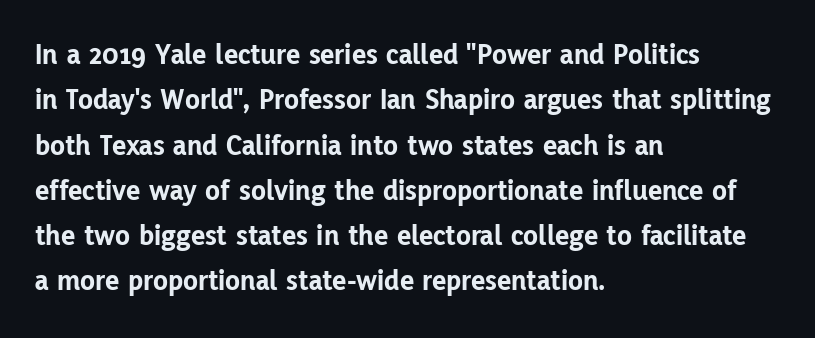
Here the glyphs are tracked normally, forming tight word shapes. Which margin do the lines hug? The left one — the right edge is uneven. Is the type bold? Yes — the strokes are clearly thick and heavy. Horizontal bands of white between lines are of average thickness.
